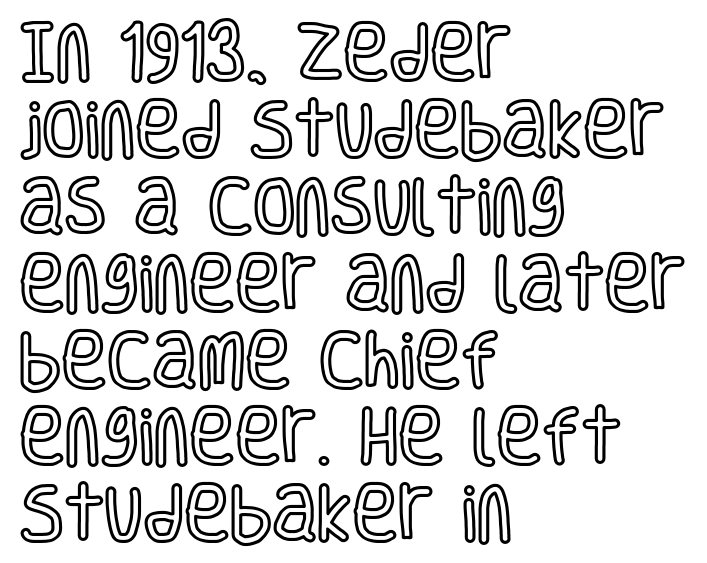
Q: Is the text italic (slanted)? A: No, it is upright.
Q: Is the text underlined? A: No.
Q: How is the paragraph aligned? A: Left-aligned.
Q: Is the spacing between letters normal or unusually wide? A: Normal.
Q: Width (condensed, normal, or wide)? A: Condensed.
Q: x-height? A: Large.
Q: Monospaced? A: No.
